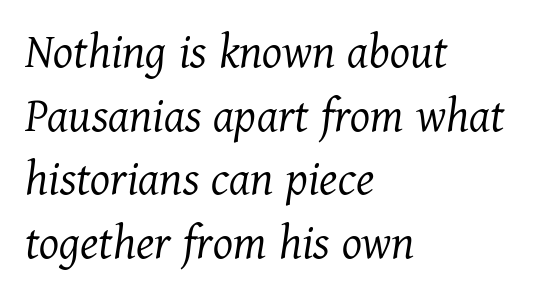
Line starts are locked; line ends wander. Leading: standard. Short note: letters normally spaced. Only glyphs here, with clear space below each row.
